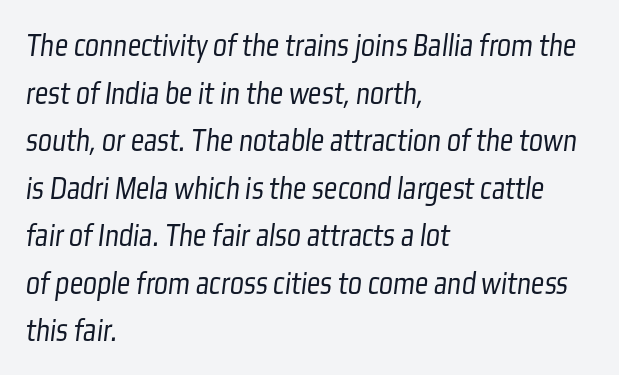
Q: Is the text bold? A: No.
Q: Is the typeface a serif or a sans-serif typeface? A: Sans-serif.
Q: Is the text underlined? A: No.
Q: How is the paragraph aligned? A: Left-aligned.
Q: Is the spacing between letters normal or unusually wide? A: Normal.
Q: Is the spacing between lines tight, normal or loose? A: Normal.
Q: Width (condensed, normal, or wide)? A: Condensed.
Q: Stroke contrast? A: Low.
Q: x-height? A: Medium.
Q: Monospaced? A: No.
